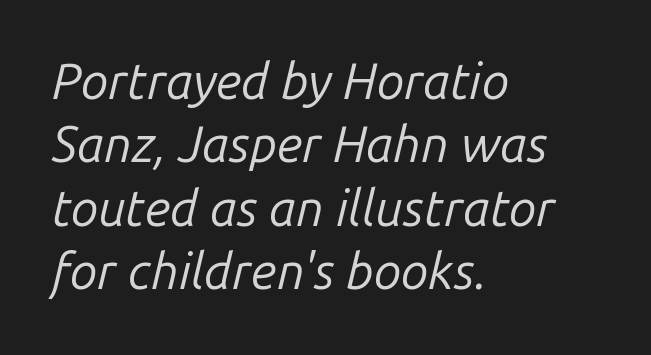
Q: Is the text bold? A: No.
Q: Is the text italic (slanted)? A: Yes, it leans right by about 14 degrees.
Q: Is the text underlined? A: No.
Q: How is the paragraph aligned? A: Left-aligned.
Q: Is the spacing between letters normal or unusually wide? A: Normal.
Q: Is the spacing between lines tight, normal or loose? A: Normal.
Q: Width (condensed, normal, or wide)? A: Normal.
Q: Stroke contrast? A: Low.
Q: x-height? A: Medium.
Q: Monospaced? A: No.
